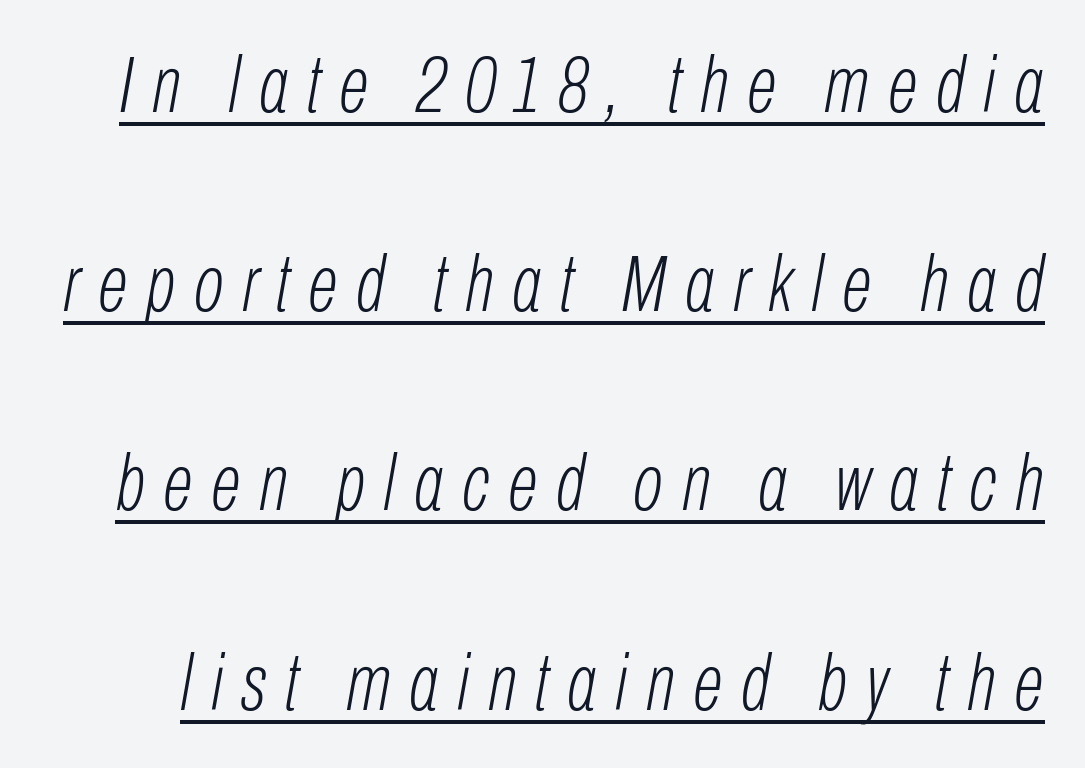
Q: Is the text bold? A: No.
Q: Is the text italic (slanted)? A: Yes, it leans right by about 10 degrees.
Q: Is the text underlined? A: Yes.
Q: Is the spacing between letters normal or unusually wide? A: Unusually wide.
Q: Is the spacing between lines tight, normal or loose? A: Loose.
Q: Width (condensed, normal, or wide)? A: Condensed.
Q: Stroke contrast? A: Low.
Q: x-height? A: Medium.
Q: Monospaced? A: No.
